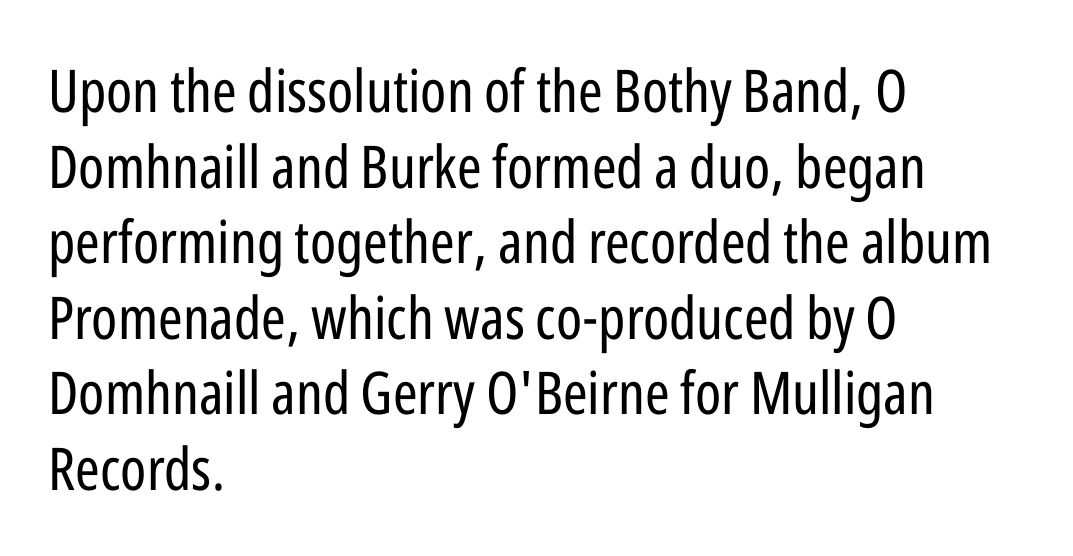
{"serif": "no", "italic": "no", "bold": "no", "weight": "regular", "width": "condensed", "stroke_contrast": "low", "x_height": "medium", "monospaced": "no", "underline": "no", "align": "left", "line_spacing": "normal", "line_spacing_ratio": 1.28, "letter_spacing": "normal", "letter_spacing_em": 0.0, "glyph_px": 59}
